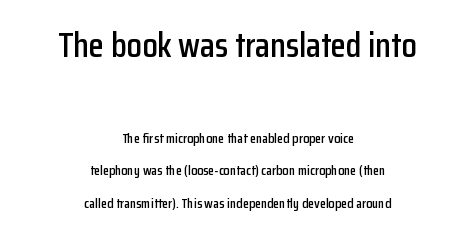
The image shows 35 px condensed sans-serif type, upright; set centered, loose line spacing (2.33x), normal letter spacing, not underlined; the first (top) block is 2.5x larger; low stroke contrast and a medium x-height.
